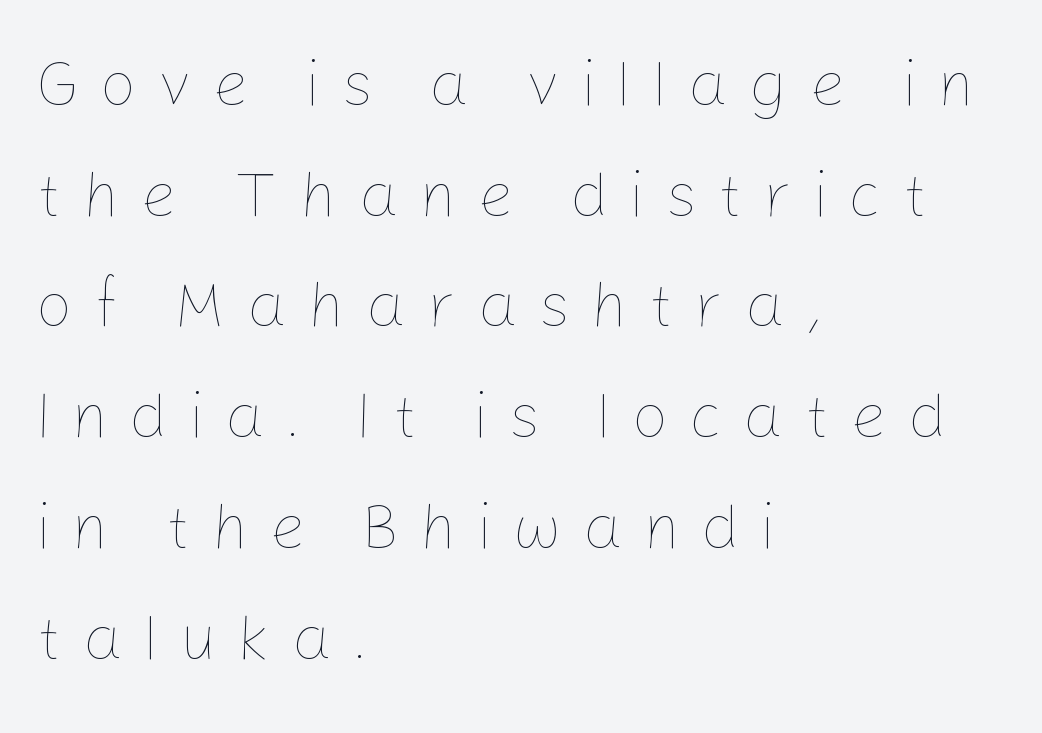
Between one letter and the next there's a generous, obvious gap. Stems and bowls with no extra thickness — not bold. A classic flush-left, rag-right setting is used for this passage. Underline: absent. Looks like regular typesetting: each glyph gets only the width it needs.
